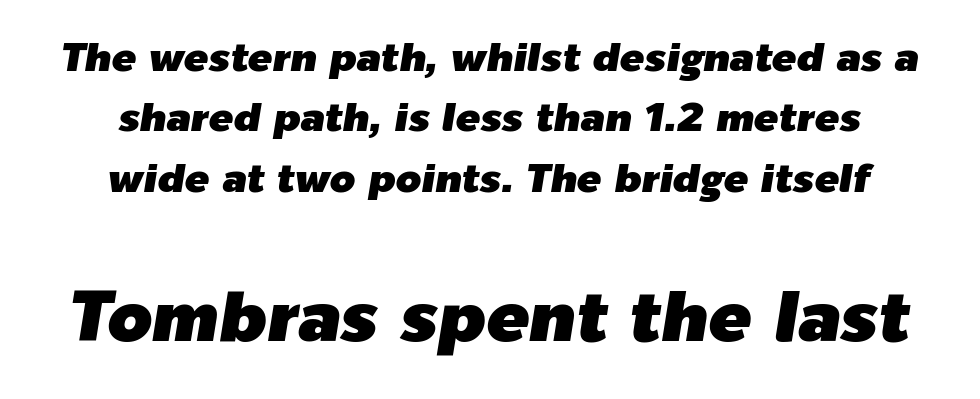
A typesetter would call this proportional, since set widths differ per character. Type without underlining. Here the glyphs are tracked normally, forming tight word shapes. Would a proofreader flag this as italicized? Yes. The lines in this sample share a center point and differ in where they start and stop.
